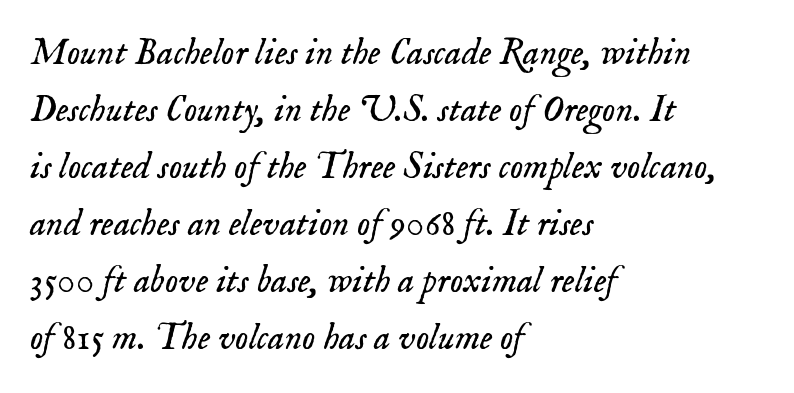
{"serif": "yes", "italic": "yes", "lean": "right", "slant_degrees": 18, "bold": "no", "weight": "light", "width": "normal", "stroke_contrast": "low", "x_height": "small", "monospaced": "no", "underline": "no", "align": "left", "line_spacing": "normal", "line_spacing_ratio": 1.54, "letter_spacing": "normal", "letter_spacing_em": 0.0, "glyph_px": 37}
